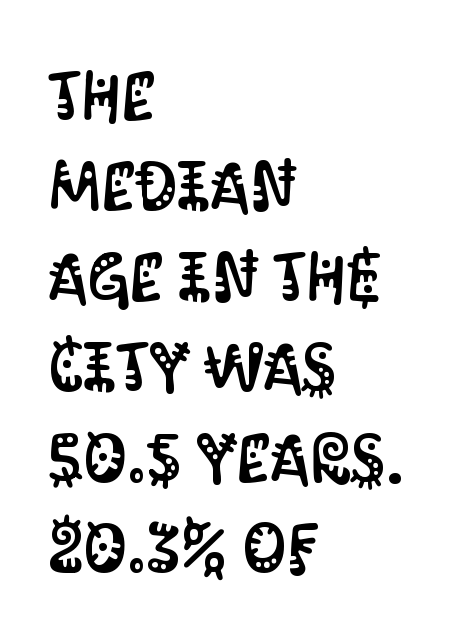
The image shows 69 px condensed sans-serif type, upright; set left-aligned, normal line spacing (1.31x), normal letter spacing, not underlined; medium stroke contrast and a large x-height.
